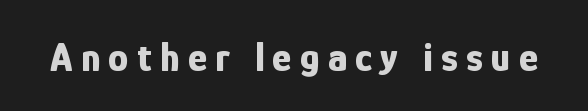
Q: Is the text bold? A: Yes.
Q: Is the text italic (slanted)? A: No, it is upright.
Q: Is the typeface a serif or a sans-serif typeface? A: Sans-serif.
Q: Is the text underlined? A: No.
Q: Is the spacing between letters normal or unusually wide? A: Unusually wide.
Q: Width (condensed, normal, or wide)? A: Condensed.
Q: Stroke contrast? A: Low.
Q: x-height? A: Medium.
Q: Monospaced? A: No.
